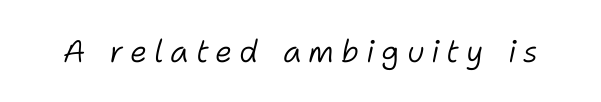
{"italic": "yes", "lean": "right", "slant_degrees": 11, "bold": "no", "weight": "light", "width": "normal", "stroke_contrast": "low", "x_height": "medium", "monospaced": "no", "underline": "no", "letter_spacing": "wide", "letter_spacing_em": 0.22, "glyph_px": 31}
